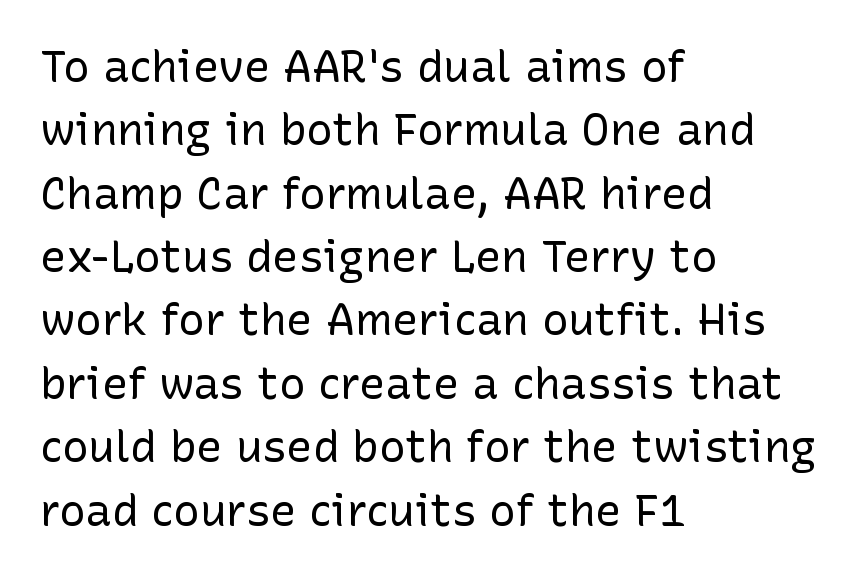
Q: Is the text bold? A: No.
Q: Is the text italic (slanted)? A: No, it is upright.
Q: Is the typeface a serif or a sans-serif typeface? A: Sans-serif.
Q: Is the text underlined? A: No.
Q: How is the paragraph aligned? A: Left-aligned.
Q: Is the spacing between letters normal or unusually wide? A: Normal.
Q: Is the spacing between lines tight, normal or loose? A: Normal.
Q: Width (condensed, normal, or wide)? A: Normal.
Q: Stroke contrast? A: Low.
Q: x-height? A: Medium.
Q: Monospaced? A: No.
